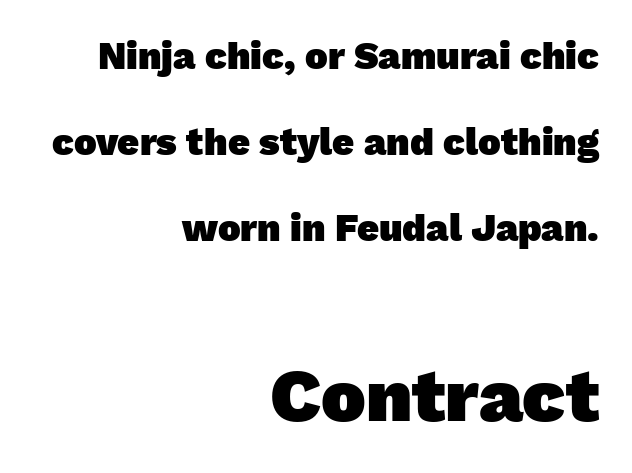
Summary of weight: heavy, a full bold. Quick note: underline off. Character size in the trailing block exceeds that of the leading block. Nothing sits at the stroke ends, so this counts as sans-serif. Proportional: the letters do not fall into vertical columns.
